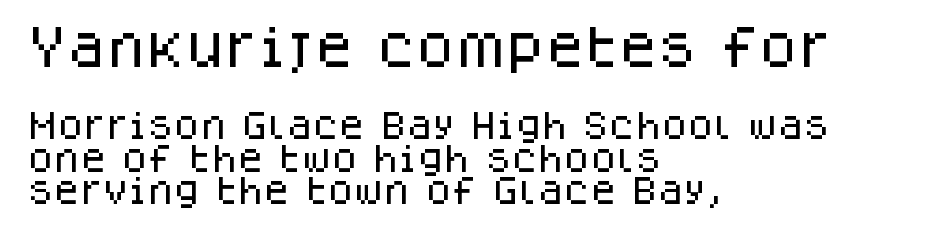
Q: Is the text italic (slanted)? A: No, it is upright.
Q: Is the typeface a serif or a sans-serif typeface? A: Sans-serif.
Q: Is the text underlined? A: No.
Q: How is the paragraph aligned? A: Left-aligned.
Q: Is the spacing between letters normal or unusually wide? A: Normal.
Q: Is the spacing between lines tight, normal or loose? A: Tight.
Q: Which block of text is set in a larger size, the first (top) or the second (bottom)? A: The first (top) one.
Q: Width (condensed, normal, or wide)? A: Normal.
Q: Stroke contrast? A: Low.
Q: x-height? A: Large.
Q: Monospaced? A: No.
